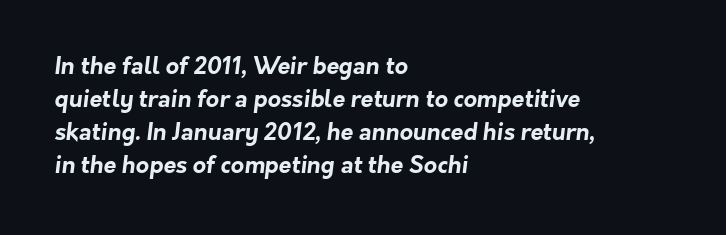
Check the space under the baseline: it is left empty. These lines carry a lot of weight — the face is fully bold. Compared with a centered layout, this one pins lines to the left instead. The horizontal fit of the characters is conventional and even. Interline gaps are of average width in this sample.
